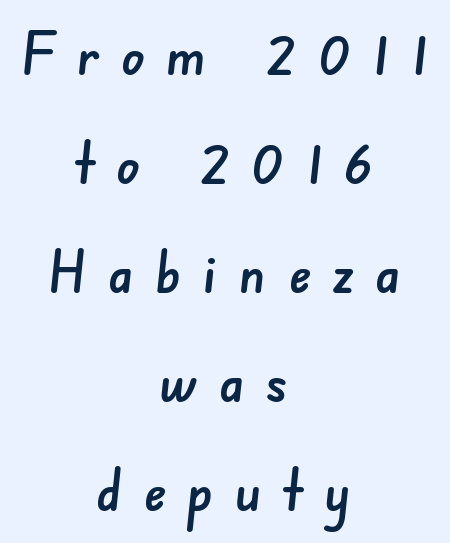
These lines are composed in type without serifs. Each word looks stretched out because of the extra space between its letters. Where is the straight margin? There isn't one; the lines are centered. Nobody drew a line under any word here.
